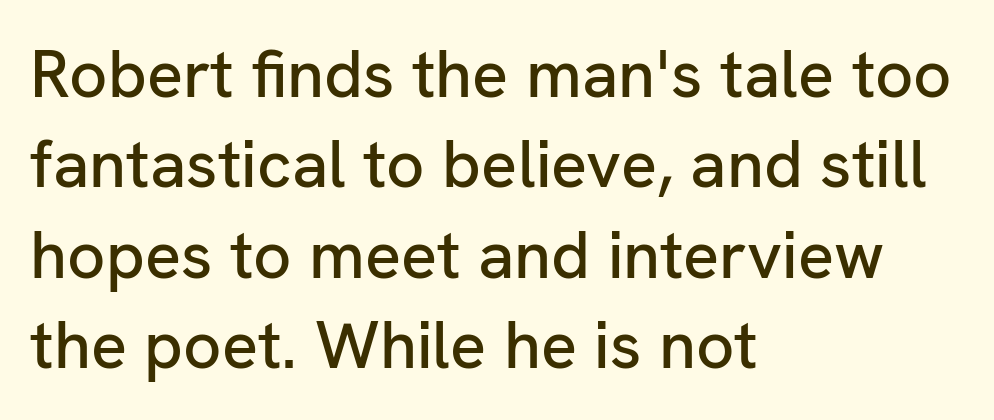
{"serif": "no", "italic": "no", "width": "normal", "stroke_contrast": "low", "x_height": "medium", "monospaced": "no", "underline": "no", "align": "left", "line_spacing": "normal", "line_spacing_ratio": 1.35, "letter_spacing": "normal", "letter_spacing_em": 0.0, "glyph_px": 67}
